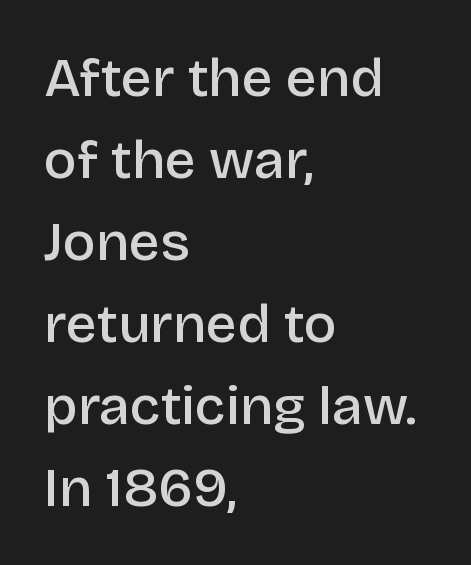
The typesetting leans somewhat heavy: a semibold. The ragged edge is on the right, which tells us the setting is flush left. Is this a fixed-width face? No — the glyphs have proportional, varying widths. The rendering uses a moderate line-height, typical for paragraphs.
